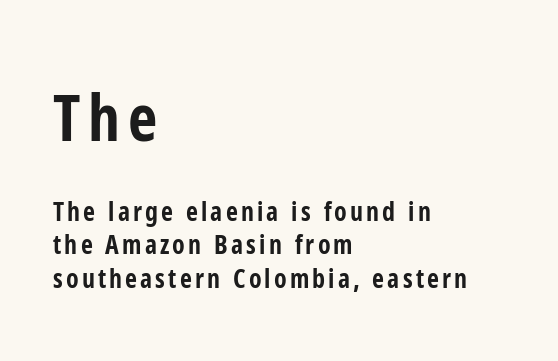
{"serif": "no", "italic": "no", "bold": "yes", "weight": "bold", "width": "condensed", "stroke_contrast": "low", "x_height": "medium", "monospaced": "no", "underline": "no", "align": "left", "line_spacing": "normal", "line_spacing_ratio": 1.27, "larger_block": "first", "size_ratio": 2.46, "glyph_px": 64}
